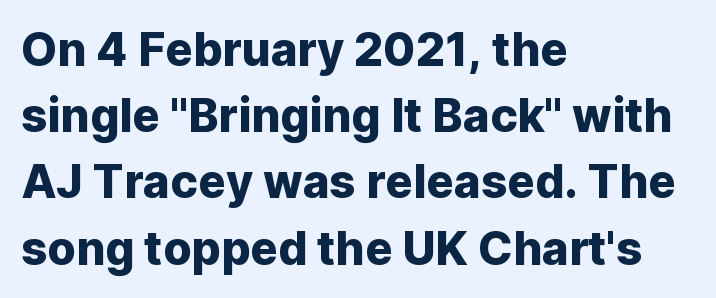
Q: Is the text italic (slanted)? A: No, it is upright.
Q: Is the typeface a serif or a sans-serif typeface? A: Sans-serif.
Q: Is the text underlined? A: No.
Q: How is the paragraph aligned? A: Left-aligned.
Q: Is the spacing between letters normal or unusually wide? A: Normal.
Q: Is the spacing between lines tight, normal or loose? A: Normal.
Q: Width (condensed, normal, or wide)? A: Normal.
Q: Stroke contrast? A: Low.
Q: x-height? A: Medium.
Q: Monospaced? A: No.
